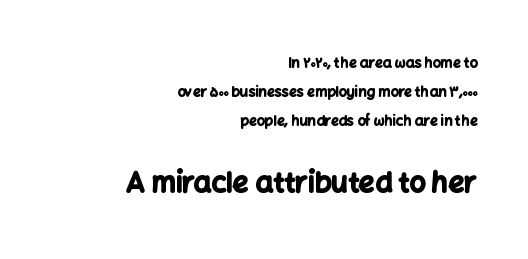
The image shows 28 px bold sans-serif type, upright; set right-aligned, loose line spacing (2.06x), normal letter spacing, not underlined; the second (bottom) block is 2.0x larger; low stroke contrast and a medium x-height.
